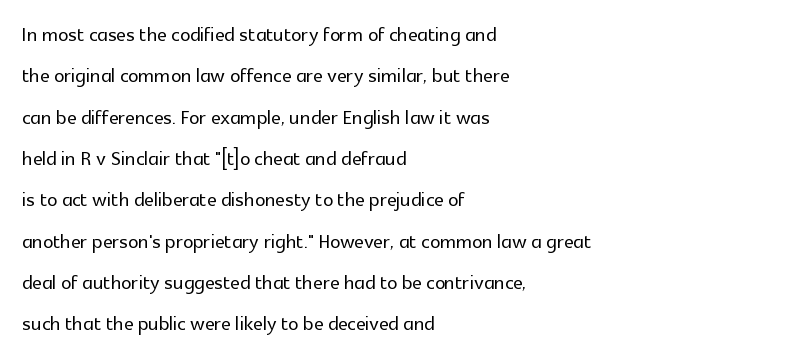
Q: Is the text italic (slanted)? A: No, it is upright.
Q: Is the text underlined? A: No.
Q: How is the paragraph aligned? A: Left-aligned.
Q: Is the spacing between letters normal or unusually wide? A: Normal.
Q: Is the spacing between lines tight, normal or loose? A: Normal.
